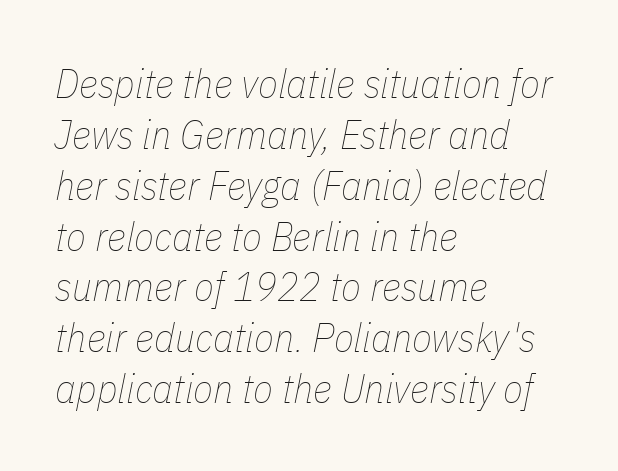
{"italic": "yes", "lean": "right", "slant_degrees": 11, "bold": "no", "weight": "thin", "width": "condensed", "stroke_contrast": "low", "x_height": "medium", "monospaced": "no", "underline": "no", "align": "left", "line_spacing_ratio": 1.24, "letter_spacing": "normal", "letter_spacing_em": 0.0, "glyph_px": 41}
